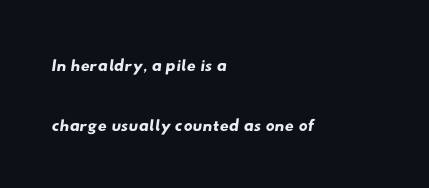
{"underline": "no", "align": "left", "line_spacing": "loose", "line_spacing_ratio": 2.41, "letter_spacing": "normal", "letter_spacing_em": 0.0, "glyph_px": 25}
